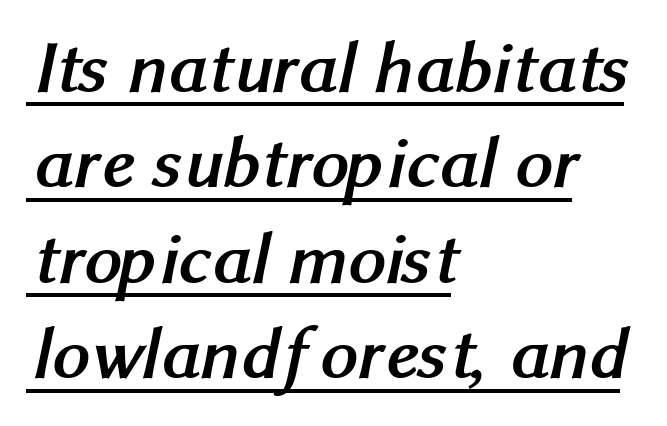
Q: Is the text bold? A: Yes.
Q: Is the typeface a serif or a sans-serif typeface? A: Sans-serif.
Q: Is the text underlined? A: Yes.
Q: How is the paragraph aligned? A: Left-aligned.
Q: Is the spacing between letters normal or unusually wide? A: Normal.
Q: Is the spacing between lines tight, normal or loose? A: Normal.
Q: Width (condensed, normal, or wide)? A: Normal.
Q: Stroke contrast? A: Medium.
Q: x-height? A: Medium.
Q: Monospaced? A: No.
